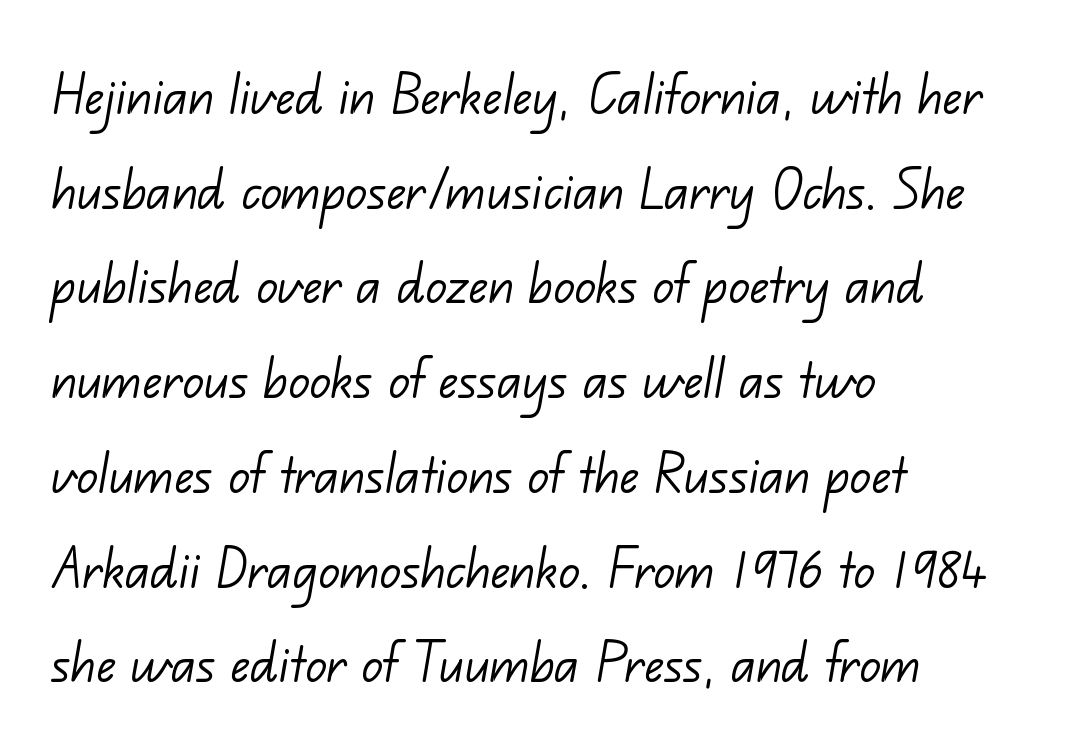
Q: Is the text bold? A: No.
Q: Is the typeface a serif or a sans-serif typeface? A: Sans-serif.
Q: Is the text underlined? A: No.
Q: How is the paragraph aligned? A: Left-aligned.
Q: Is the spacing between letters normal or unusually wide? A: Normal.
Q: Is the spacing between lines tight, normal or loose? A: Normal.
Q: Width (condensed, normal, or wide)? A: Normal.
Q: Stroke contrast? A: Low.
Q: x-height? A: Small.
Q: Monospaced? A: No.
